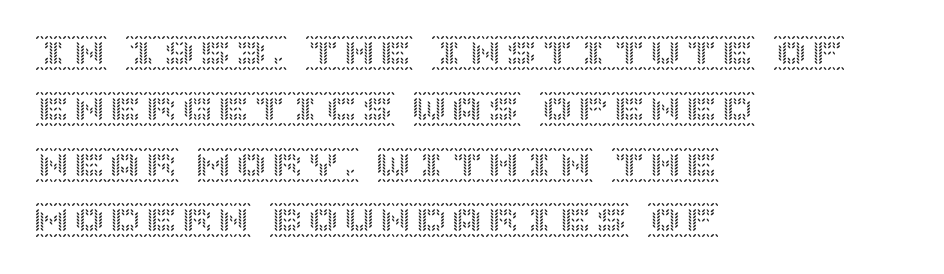
The image shows 36 px text type, upright; set left-aligned, normal line spacing (1.55x), normal letter spacing, not underlined; a large x-height.
